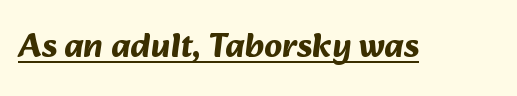
This sample uses plain, unmodified letter spacing. You can see a thin bar hugging the bottom of the glyphs. This sample uses a sans-serif face. You could not count columns in this text — the font is proportionally spaced. Heavy-handed strokes throughout: this text is bold.
